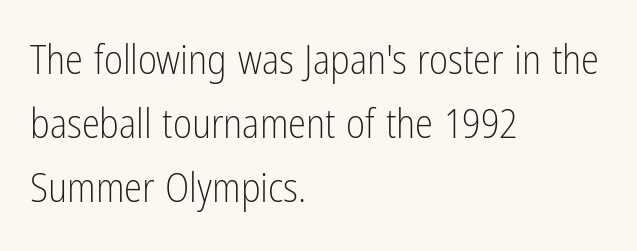
Q: Is the text bold? A: No.
Q: Is the text italic (slanted)? A: No, it is upright.
Q: Is the typeface a serif or a sans-serif typeface? A: Sans-serif.
Q: Is the text underlined? A: No.
Q: How is the paragraph aligned? A: Left-aligned.
Q: Is the spacing between letters normal or unusually wide? A: Normal.
Q: Is the spacing between lines tight, normal or loose? A: Normal.
Q: Width (condensed, normal, or wide)? A: Condensed.
Q: Stroke contrast? A: Low.
Q: x-height? A: Medium.
Q: Monospaced? A: No.
